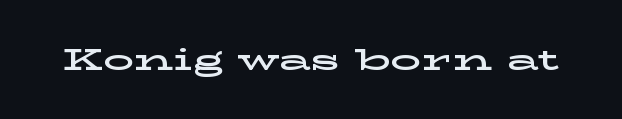
The image shows 31 px wide serif type, upright; set normal letter spacing, not underlined; low stroke contrast and a medium x-height.
